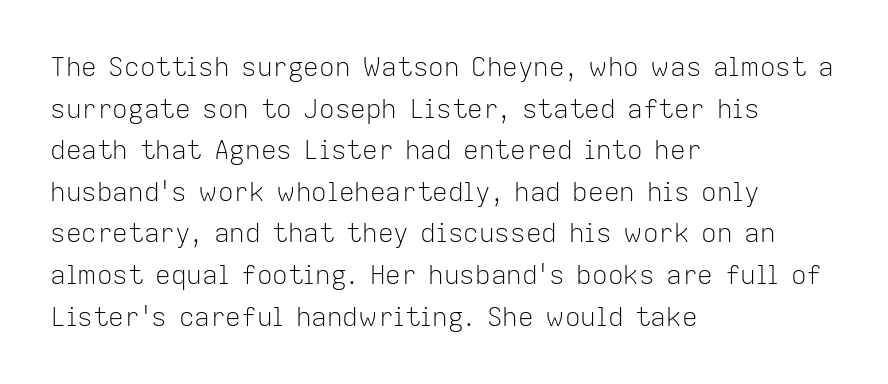
Rule under the text: the space is simply empty. One-word summary of the alignment: left. Stroke thickness stays within the range of a standard reading face or lighter. Rows of type keep a routine distance in the vertical direction. Ascenders rise straight up at ninety degrees. The tracking reads as untouched default to a designer's eye.
